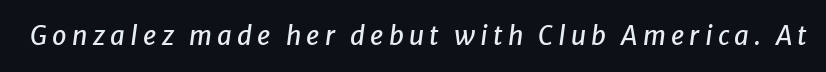
Q: Is the text italic (slanted)? A: Yes, it leans right by about 8 degrees.
Q: Is the text underlined? A: No.
Q: Is the spacing between letters normal or unusually wide? A: Unusually wide.
